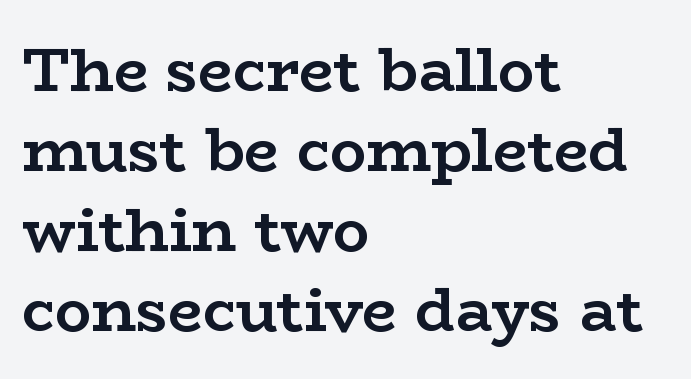
Looks like regular typesetting: each glyph gets only the width it needs. Stroke terminals: seriffed. This sample uses plain, unmodified letter spacing. Posture: straight, roman, zero tilt.
